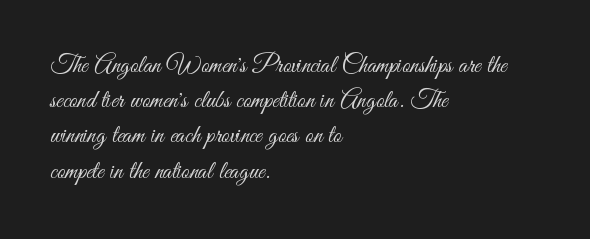
Q: Is the text bold? A: No.
Q: Is the text italic (slanted)? A: Yes.
Q: Is the text underlined? A: No.
Q: How is the paragraph aligned? A: Left-aligned.
Q: Is the spacing between letters normal or unusually wide? A: Normal.
Q: Is the spacing between lines tight, normal or loose? A: Normal.
